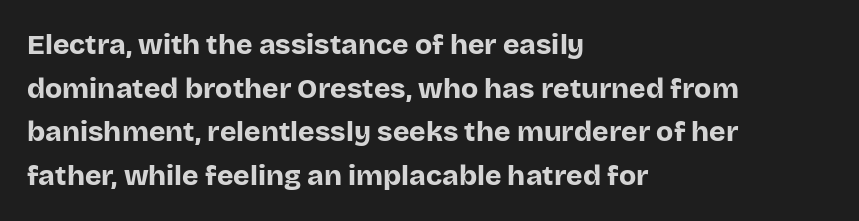
The image shows 28 px bold sans-serif type, upright; set left-aligned, normal line spacing (1.56x), normal letter spacing, not underlined; low stroke contrast and a large x-height.
